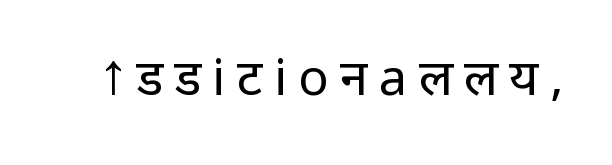
The image shows 50 px regular-weight, condensed sans-serif type, upright; set unusually wide letter spacing (+0.23 em), not underlined; low stroke contrast and a large x-height.
